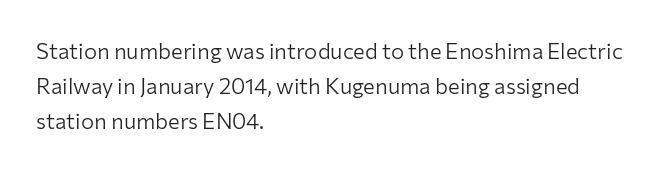
The image shows 22 px text type, upright; set left-aligned, normal line spacing (1.59x), normal letter spacing, not underlined.
